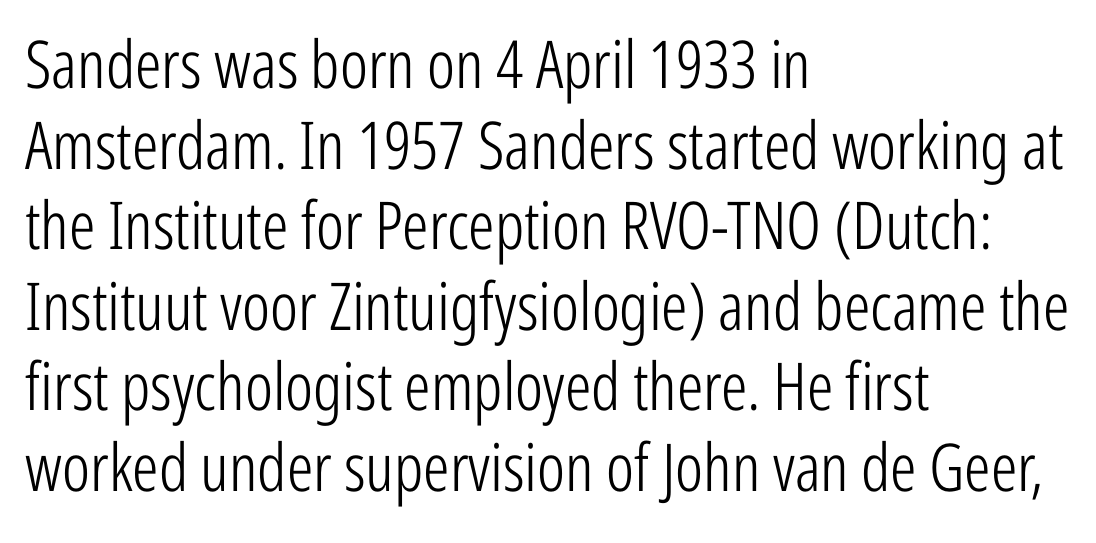
{"serif": "no", "italic": "no", "bold": "no", "weight": "light", "width": "condensed", "stroke_contrast": "low", "x_height": "medium", "monospaced": "no", "underline": "no", "align": "left", "line_spacing_ratio": 1.22, "letter_spacing": "normal", "letter_spacing_em": 0.0, "glyph_px": 66}
